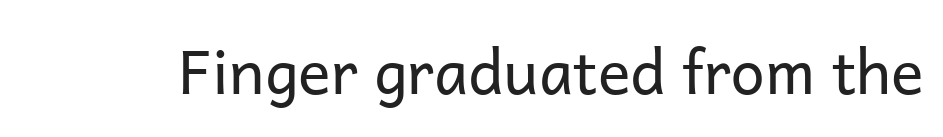
The image shows 61 px regular-weight sans-serif type, upright; set normal letter spacing, not underlined; low stroke contrast and a medium x-height.
